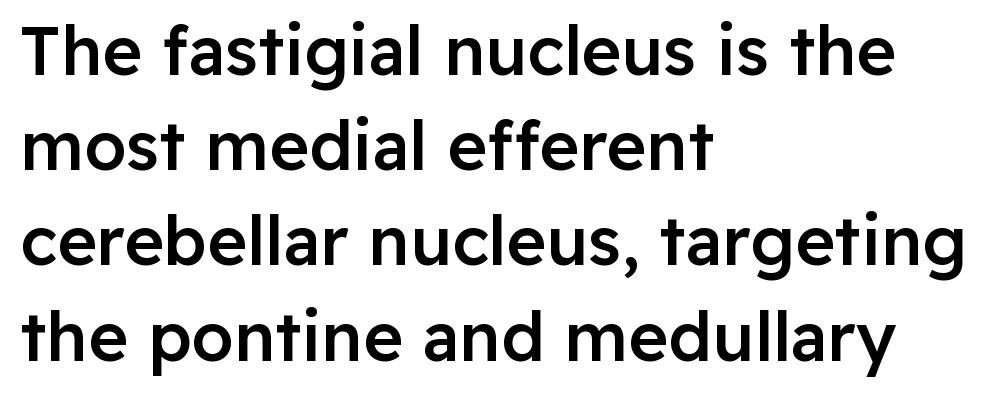
The image shows 68 px semibold sans-serif type, upright; set left-aligned, normal line spacing (1.4x), normal letter spacing, not underlined; low stroke contrast and a medium x-height.
